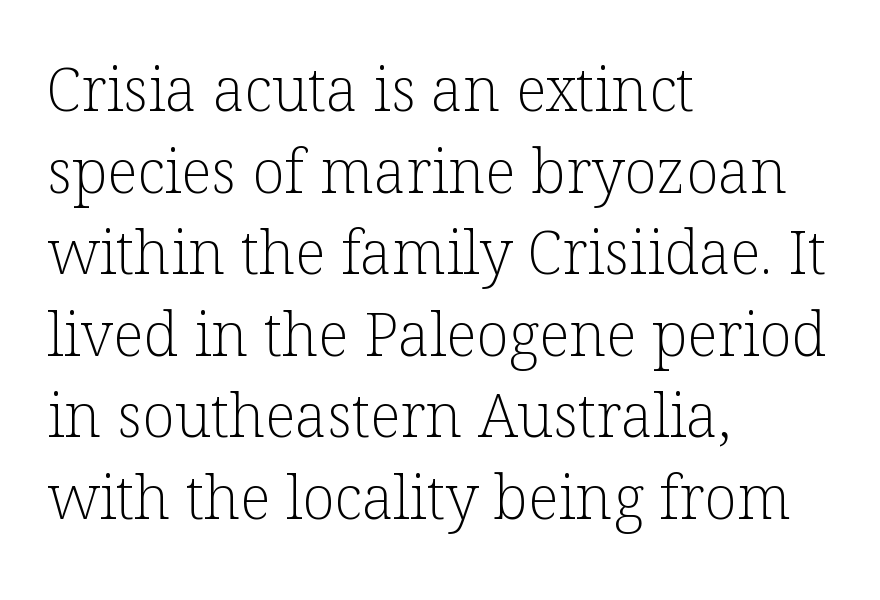
The image shows 60 px light serif type, upright; set left-aligned, normal line spacing (1.36x), normal letter spacing, not underlined; low stroke contrast and a medium x-height.
